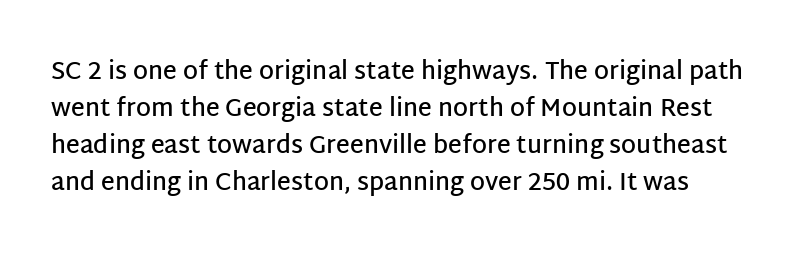
{"italic": "no", "bold": "semi", "underline": "no", "line_spacing": "normal", "line_spacing_ratio": 1.54, "letter_spacing": "normal", "letter_spacing_em": 0.0, "glyph_px": 24}
